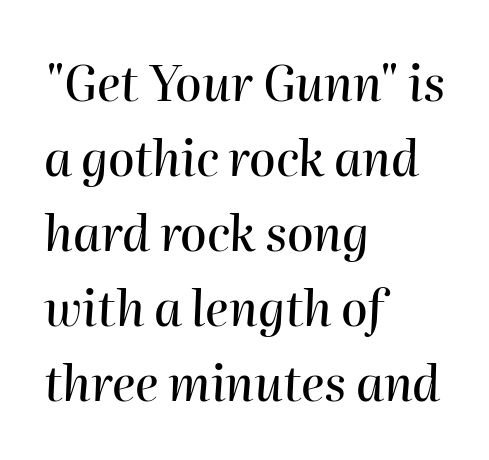
Q: Is the text italic (slanted)? A: Yes, it leans right by about 2 degrees.
Q: Is the text underlined? A: No.
Q: How is the paragraph aligned? A: Left-aligned.
Q: Is the spacing between letters normal or unusually wide? A: Normal.
Q: Is the spacing between lines tight, normal or loose? A: Normal.
Q: Width (condensed, normal, or wide)? A: Normal.
Q: Stroke contrast? A: High.
Q: x-height? A: Medium.
Q: Monospaced? A: No.
